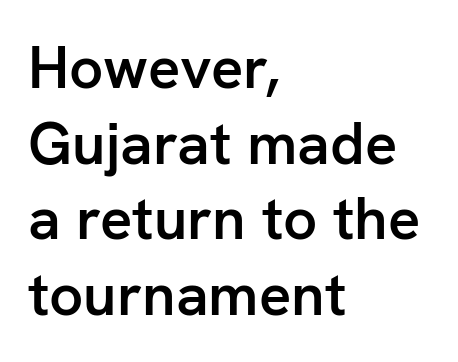
The image shows 60 px semibold sans-serif type, upright; set left-aligned, normal line spacing (1.26x), normal letter spacing, not underlined; low stroke contrast and a medium x-height.
